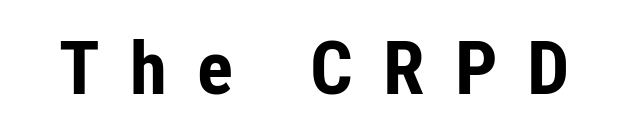
The image shows 75 px bold, condensed sans-serif type, upright; set unusually wide letter spacing (+0.4 em), not underlined; low stroke contrast and a medium x-height.
